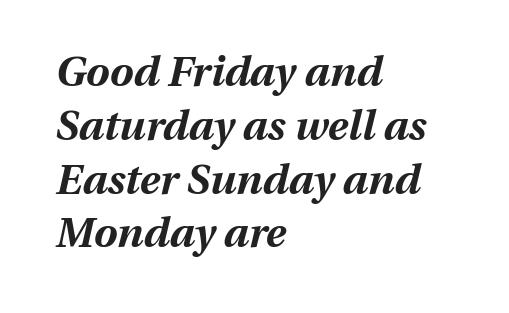
Q: Is the text bold? A: Yes.
Q: Is the text italic (slanted)? A: Yes, it leans right by about 13 degrees.
Q: Is the text underlined? A: No.
Q: How is the paragraph aligned? A: Left-aligned.
Q: Is the spacing between letters normal or unusually wide? A: Normal.
Q: Is the spacing between lines tight, normal or loose? A: Normal.
Q: Width (condensed, normal, or wide)? A: Normal.
Q: Stroke contrast? A: Medium.
Q: x-height? A: Medium.
Q: Monospaced? A: No.
